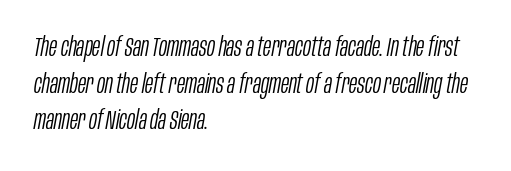
{"italic": "yes", "lean": "right", "slant_degrees": 10, "bold": "no", "underline": "no", "align": "left", "line_spacing": "normal", "line_spacing_ratio": 1.36, "letter_spacing": "normal", "letter_spacing_em": 0.0, "glyph_px": 27}
